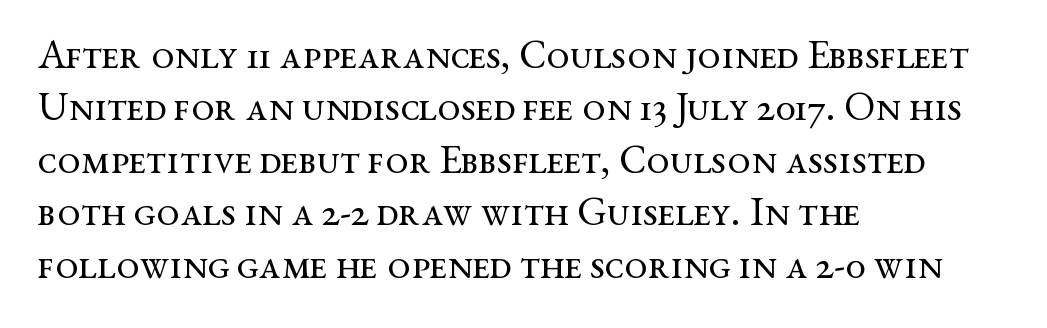
The rendering uses a moderate line-height, typical for paragraphs. The lines are quadded left. Is the type heavy? It reads as light-to-regular instead. Plain, unruled lines of type.
